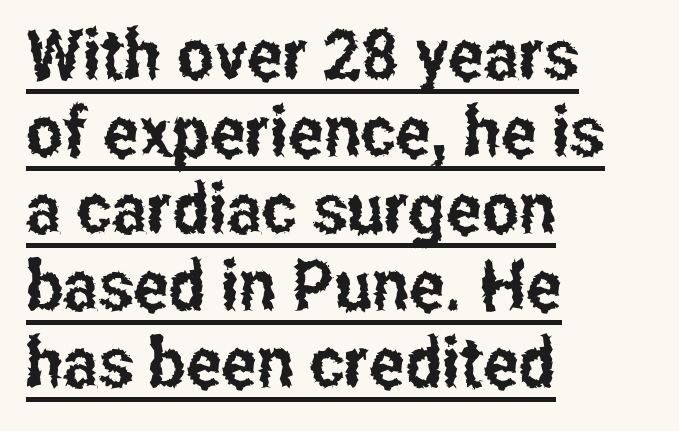
Every row of glyphs begins at an identical x-position on the left. Unlike a traditional serif, this face leaves its strokes unadorned. Proportional: the letters do not fall into vertical columns. Notice how descenders almost collide with the ascenders below — that's tight leading. Short note: letters normally spaced. Vertical strokes here are truly vertical.
